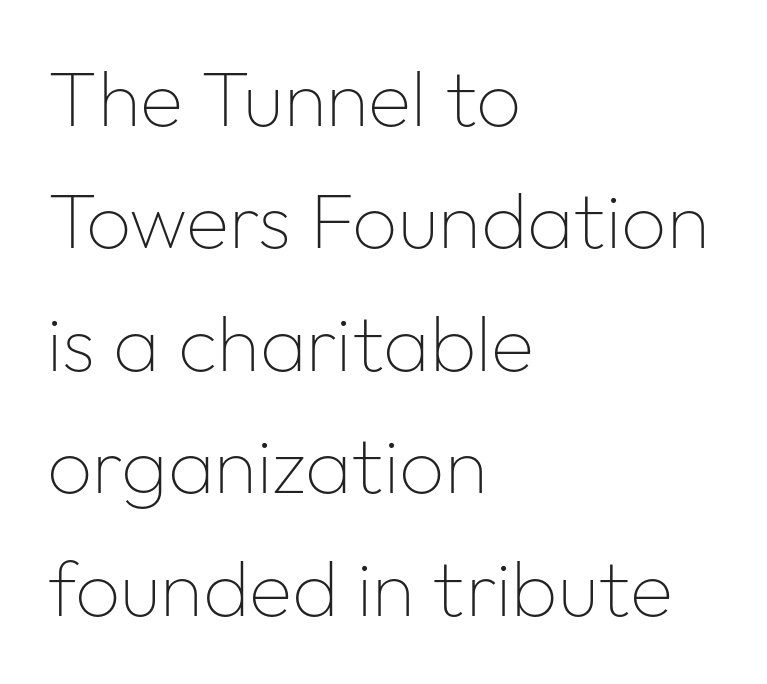
Line starts are locked; line ends wander. Is the letter spacing exaggerated? No — it looks like the ordinary default. The string is rendered with underlining switched off. Does the type have serifs? No, each stem ends abruptly. Heaviness? Minimal to ordinary, like unemphasized prose.
